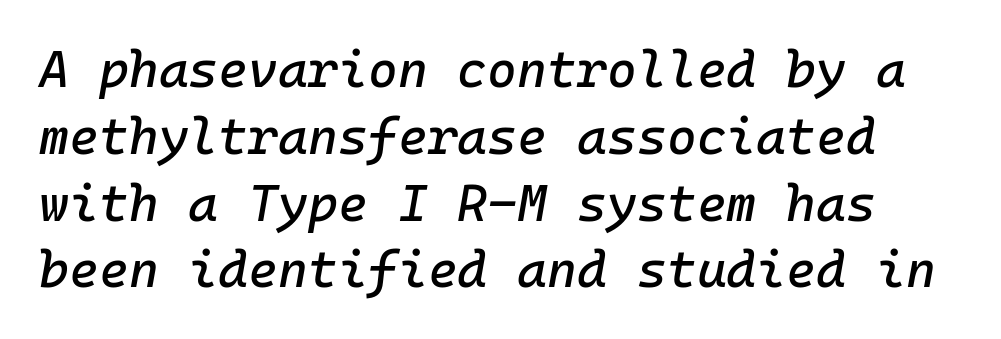
Q: Is the text italic (slanted)? A: Yes, it leans right by about 10 degrees.
Q: Is the text underlined? A: No.
Q: Is the spacing between letters normal or unusually wide? A: Normal.
Q: Is the spacing between lines tight, normal or loose? A: Normal.
Q: Width (condensed, normal, or wide)? A: Normal.
Q: Stroke contrast? A: Low.
Q: x-height? A: Medium.
Q: Monospaced? A: Yes.
